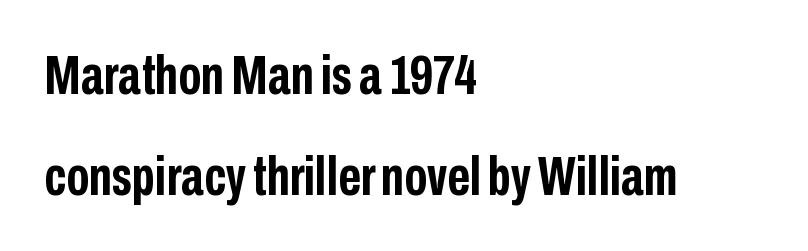
The image shows 56 px semibold, condensed sans-serif type, upright; set left-aligned, line spacing 1.8x, normal letter spacing, not underlined; low stroke contrast and a medium x-height.
